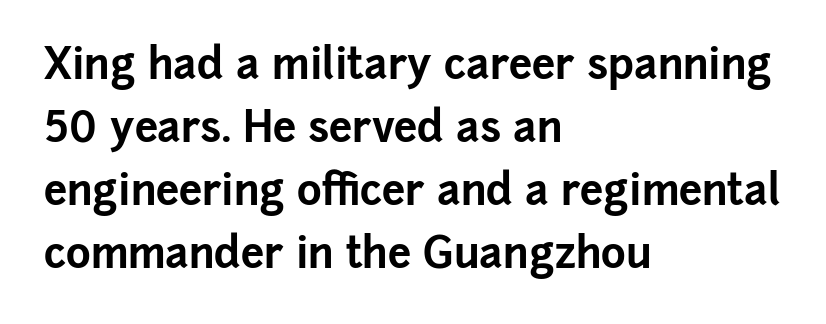
The image shows 42 px bold sans-serif type, upright; set left-aligned, normal line spacing (1.5x), normal letter spacing, not underlined; low stroke contrast and a medium x-height.
